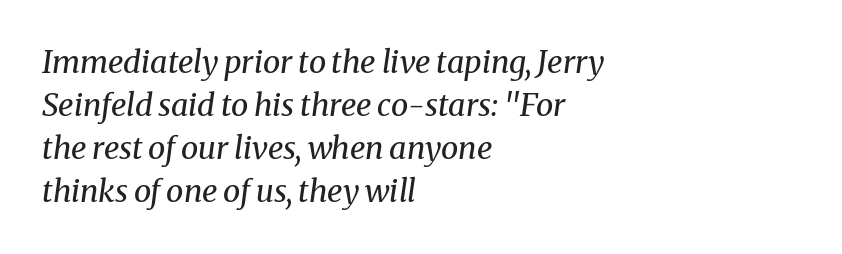
The image shows 31 px regular-weight serif type, italic (leaning right); set left-aligned, normal line spacing (1.39x), normal letter spacing, not underlined; medium stroke contrast and a medium x-height.
